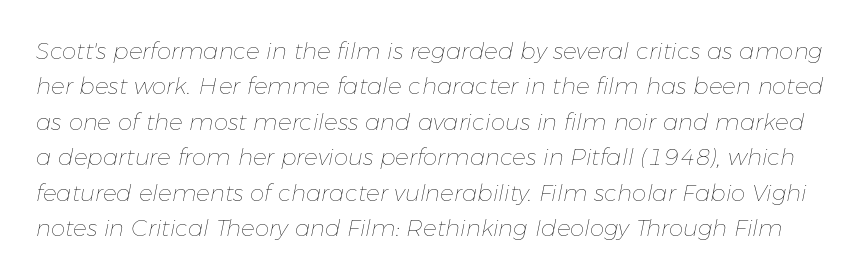
The image shows 23 px text type, italic (leaning right); set normal line spacing (1.54x), normal letter spacing, not underlined.
